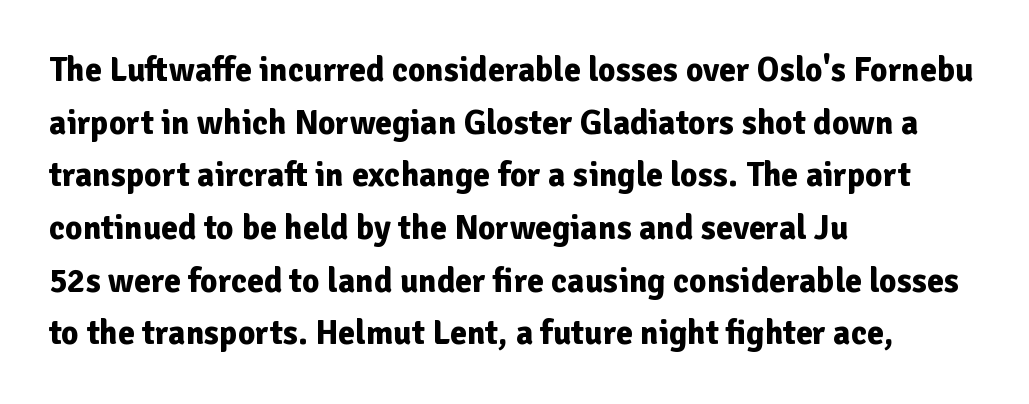
{"serif": "no", "italic": "no", "bold": "yes", "weight": "bold", "width": "normal", "stroke_contrast": "low", "x_height": "medium", "monospaced": "no", "underline": "no", "align": "left", "line_spacing": "normal", "line_spacing_ratio": 1.55, "letter_spacing": "normal", "letter_spacing_em": 0.0, "glyph_px": 34}
